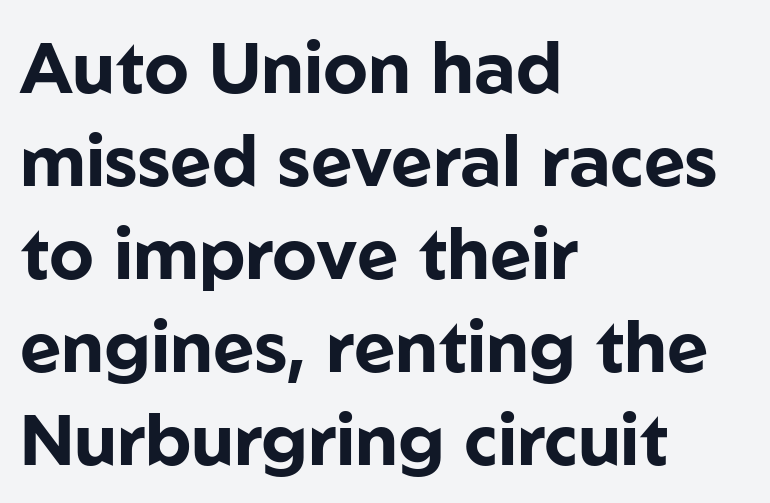
Q: Is the text bold? A: Yes.
Q: Is the text italic (slanted)? A: No, it is upright.
Q: Is the typeface a serif or a sans-serif typeface? A: Sans-serif.
Q: Is the text underlined? A: No.
Q: How is the paragraph aligned? A: Left-aligned.
Q: Is the spacing between letters normal or unusually wide? A: Normal.
Q: Is the spacing between lines tight, normal or loose? A: Normal.
Q: Width (condensed, normal, or wide)? A: Normal.
Q: Stroke contrast? A: Low.
Q: x-height? A: Medium.
Q: Monospaced? A: No.
